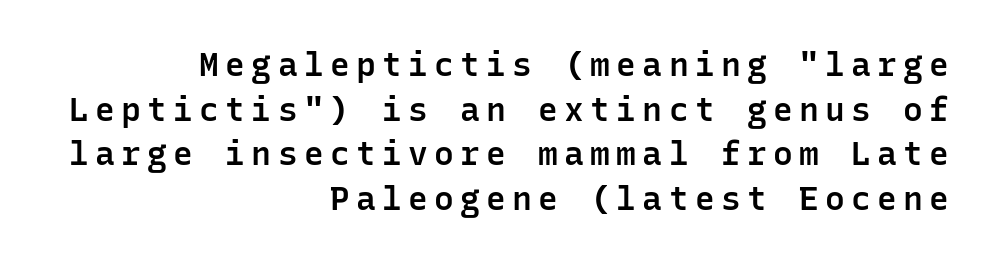
{"serif": "no", "italic": "no", "bold": "semi", "weight": "semibold", "width": "normal", "stroke_contrast": "low", "x_height": "medium", "monospaced": "yes", "underline": "no", "align": "right", "line_spacing": "normal", "line_spacing_ratio": 1.35, "glyph_px": 33}
